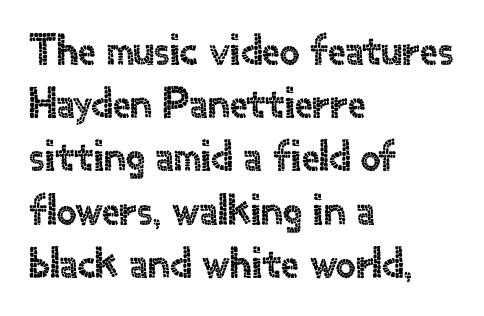
Q: Is the text italic (slanted)? A: No, it is upright.
Q: Is the typeface a serif or a sans-serif typeface? A: Sans-serif.
Q: Is the text underlined? A: No.
Q: How is the paragraph aligned? A: Left-aligned.
Q: Is the spacing between letters normal or unusually wide? A: Normal.
Q: Width (condensed, normal, or wide)? A: Normal.
Q: x-height? A: Small.
Q: Monospaced? A: No.
